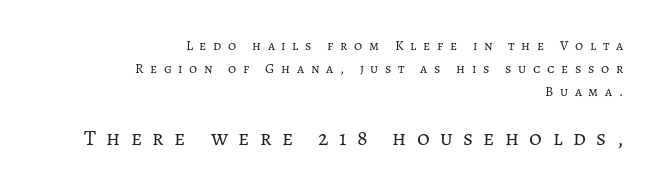
{"italic": "no", "bold": "no", "underline": "no", "align": "right", "line_spacing": "normal", "line_spacing_ratio": 1.66, "letter_spacing": "wide", "letter_spacing_em": 0.47, "larger_block": "second", "size_ratio": 1.57, "glyph_px": 22}
